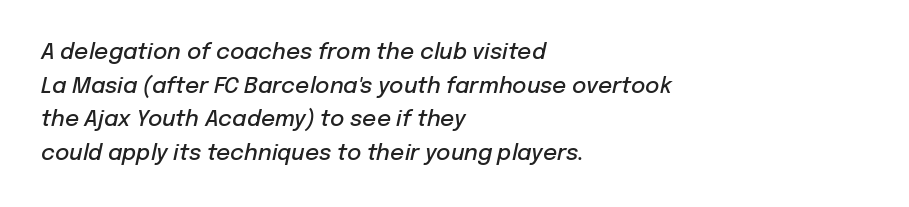
The image shows 22 px text type, italic (leaning right); set left-aligned, normal line spacing (1.53x), normal letter spacing, not underlined.
